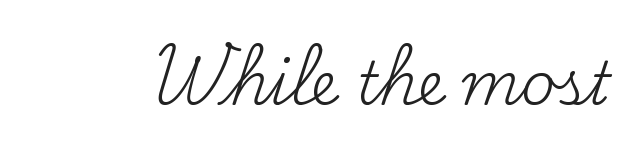
These lines keep a tight, regular rhythm from letter to letter. Serifs: yes, visible at the terminals of the letterforms. These lines are rendered in a variable-pitch font. Is this a heavy cut? Hardly; it is regular or lighter.
